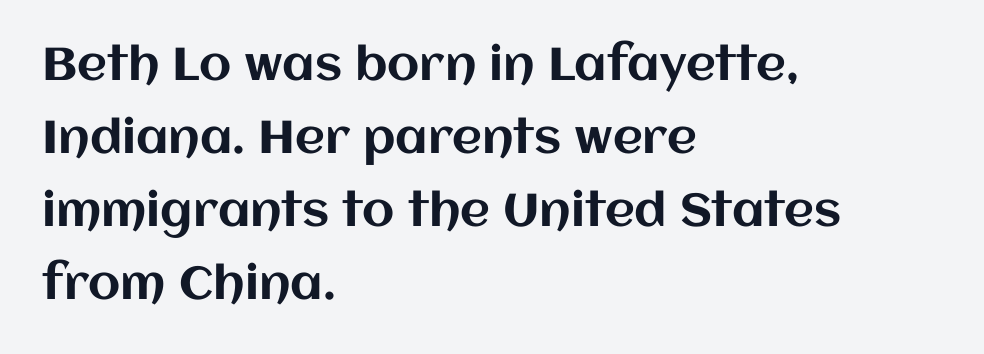
{"italic": "no", "width": "normal", "stroke_contrast": "medium", "x_height": "large", "monospaced": "no", "underline": "no", "align": "left", "line_spacing": "normal", "line_spacing_ratio": 1.59, "letter_spacing": "normal", "letter_spacing_em": 0.0, "glyph_px": 46}
